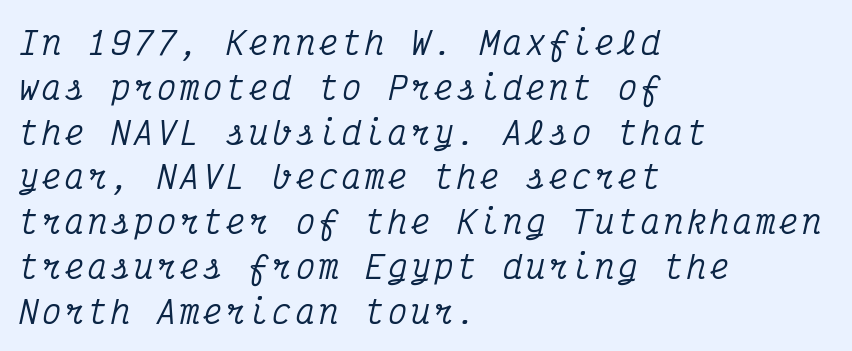
{"serif": "yes", "italic": "yes", "lean": "right", "slant_degrees": 12, "width": "condensed", "stroke_contrast": "medium", "x_height": "medium", "monospaced": "yes", "underline": "no", "align": "left", "line_spacing": "normal", "line_spacing_ratio": 1.4, "glyph_px": 32}
